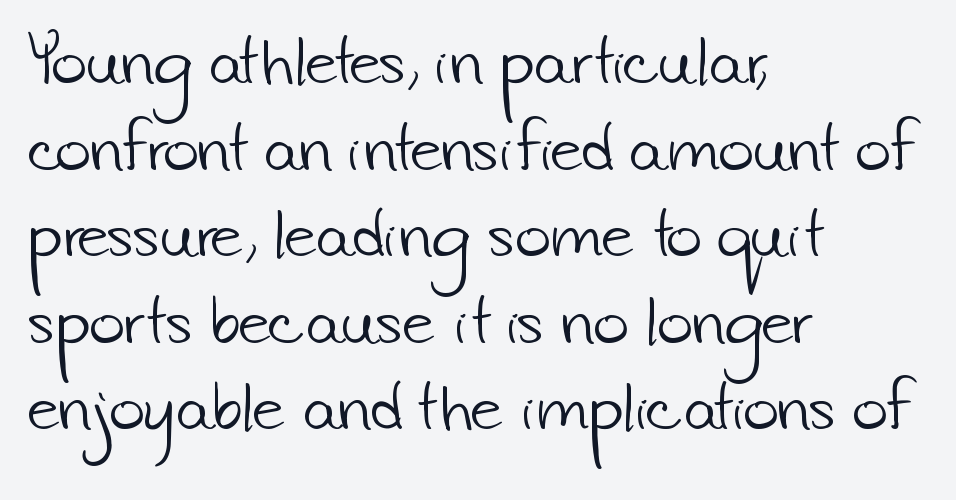
The letters carry no serifs — their stems end cleanly without finishing strokes. A typesetter would call this zero additional tracking. Note the varied advance widths — an 'i' is clearly narrower than an 'm'. Weight: not bold — regular or lighter. Just letters on the line, the space beneath them empty.
